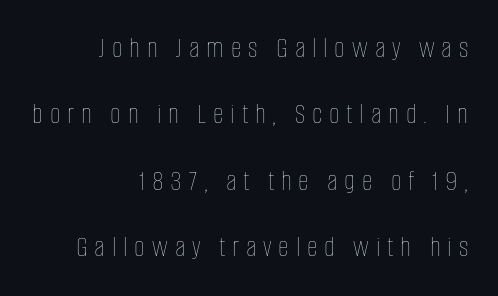
The image shows 29 px thin, condensed type, upright; set right-aligned, loose line spacing (2.29x), unusually wide letter spacing (+0.24 em), not underlined; low stroke contrast and a large x-height.
